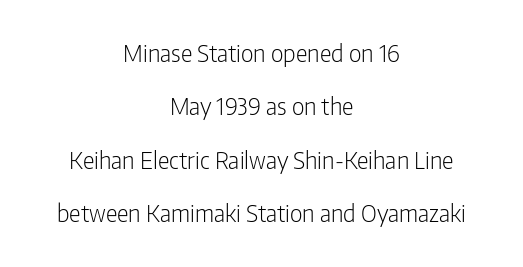
Q: Is the text bold? A: No.
Q: Is the text italic (slanted)? A: No, it is upright.
Q: Is the text underlined? A: No.
Q: How is the paragraph aligned? A: Centered.
Q: Is the spacing between letters normal or unusually wide? A: Normal.
Q: Is the spacing between lines tight, normal or loose? A: Loose.
